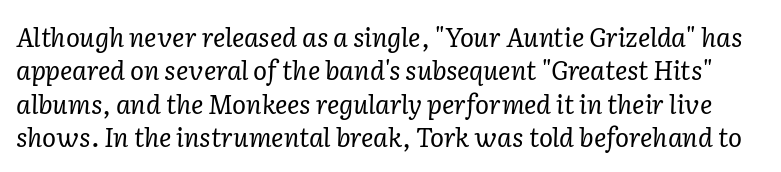
Designer's note — italics engaged. Each new line begins a customary step beneath the previous one. Unmarked baselines from the first word to the last. Weight: not bold — regular or lighter.
